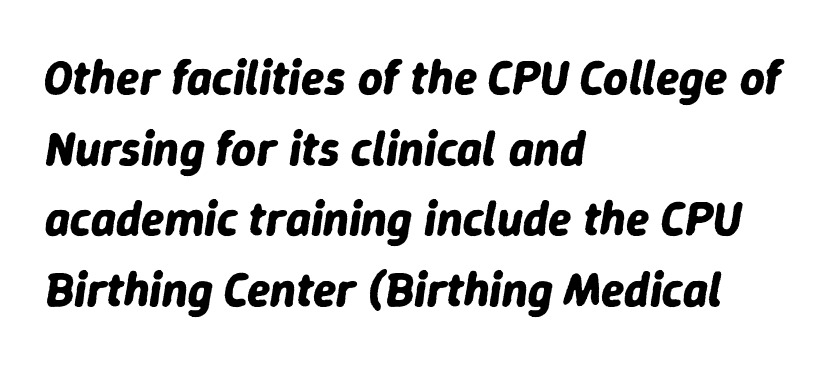
Q: Is the text bold? A: Yes.
Q: Is the text italic (slanted)? A: Yes, it leans right by about 9 degrees.
Q: Is the text underlined? A: No.
Q: How is the paragraph aligned? A: Left-aligned.
Q: Is the spacing between letters normal or unusually wide? A: Normal.
Q: Is the spacing between lines tight, normal or loose? A: Normal.
Q: Width (condensed, normal, or wide)? A: Normal.
Q: Stroke contrast? A: Low.
Q: x-height? A: Medium.
Q: Monospaced? A: No.
